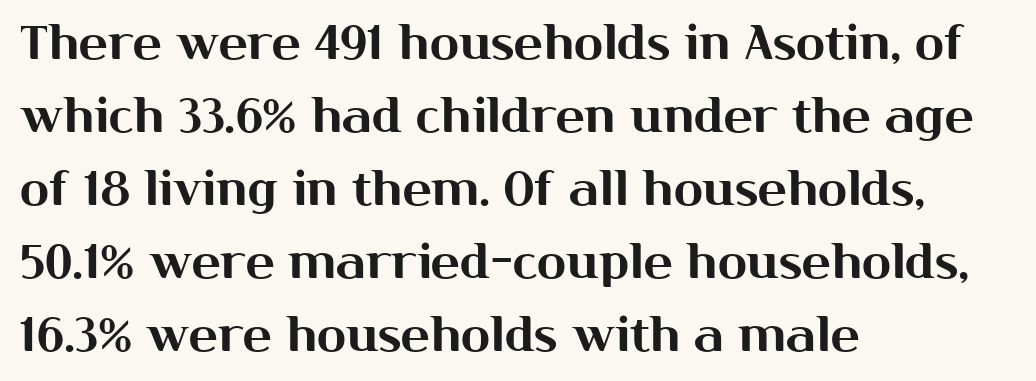
Q: Is the text italic (slanted)? A: No, it is upright.
Q: Is the typeface a serif or a sans-serif typeface? A: Sans-serif.
Q: Is the text underlined? A: No.
Q: How is the paragraph aligned? A: Left-aligned.
Q: Is the spacing between letters normal or unusually wide? A: Normal.
Q: Is the spacing between lines tight, normal or loose? A: Normal.
Q: Width (condensed, normal, or wide)? A: Normal.
Q: Stroke contrast? A: Medium.
Q: x-height? A: Medium.
Q: Monospaced? A: No.
